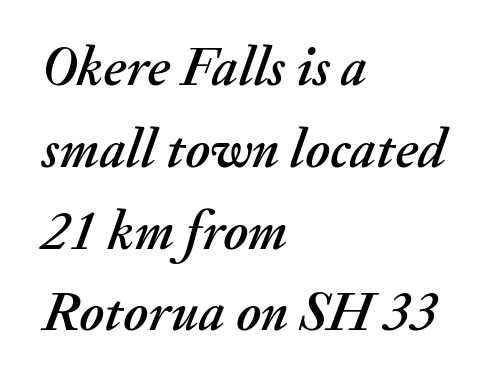
{"italic": "yes", "lean": "right", "slant_degrees": 20, "width": "normal", "stroke_contrast": "medium", "x_height": "small", "monospaced": "no", "underline": "no", "align": "left", "line_spacing": "normal", "line_spacing_ratio": 1.46, "letter_spacing": "normal", "letter_spacing_em": 0.0, "glyph_px": 56}
